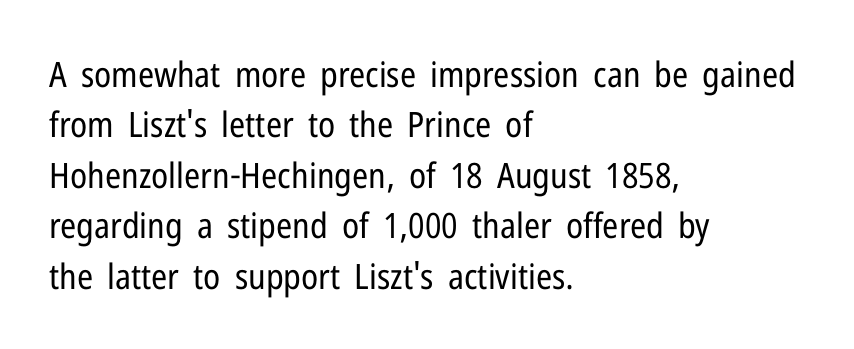
{"serif": "no", "italic": "no", "bold": "no", "weight": "regular", "width": "condensed", "stroke_contrast": "low", "x_height": "medium", "monospaced": "no", "underline": "no", "align": "left", "line_spacing": "normal", "line_spacing_ratio": 1.44, "letter_spacing": "normal", "letter_spacing_em": 0.0, "glyph_px": 35}
